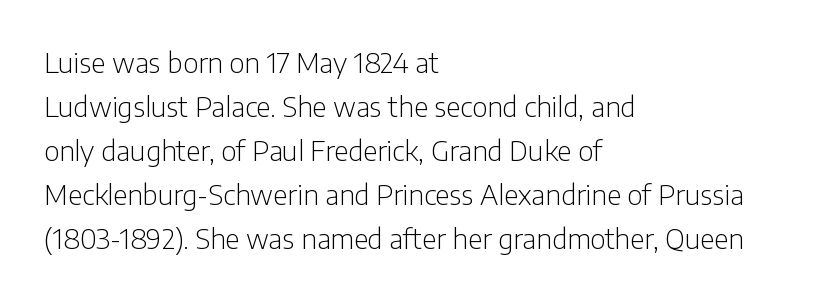
Q: Is the text bold? A: No.
Q: Is the text italic (slanted)? A: No, it is upright.
Q: Is the typeface a serif or a sans-serif typeface? A: Sans-serif.
Q: Is the text underlined? A: No.
Q: How is the paragraph aligned? A: Left-aligned.
Q: Is the spacing between letters normal or unusually wide? A: Normal.
Q: Is the spacing between lines tight, normal or loose? A: Normal.
Q: Width (condensed, normal, or wide)? A: Condensed.
Q: Stroke contrast? A: Low.
Q: x-height? A: Medium.
Q: Monospaced? A: No.
